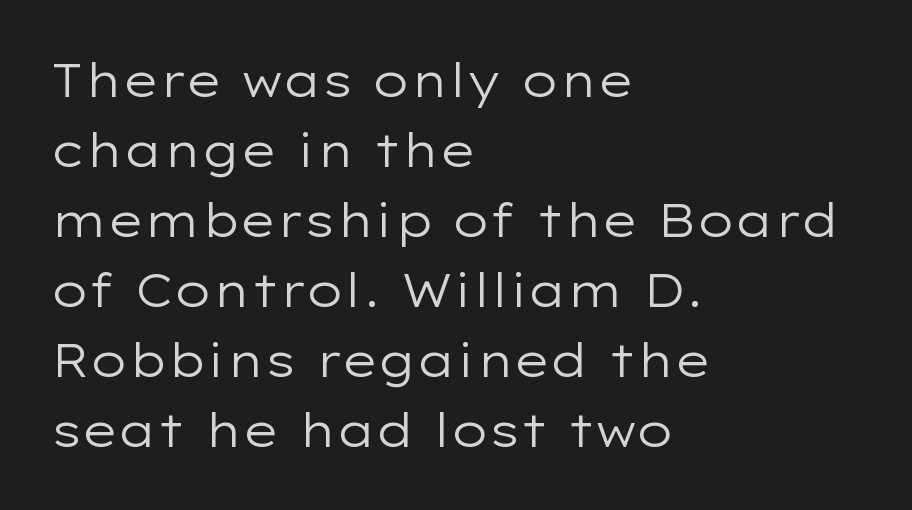
No chunkiness to these letters — they're not bold. No word sits above an underline. The horizontal fit of the characters is conventional and even. A typesetter would call this leading conventional body-copy spacing.
